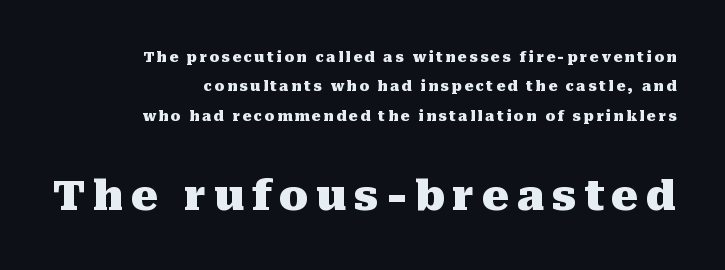
The image shows 42 px heavy serif type, upright; set right-aligned, loose line spacing (2.1x), not underlined; the second (bottom) block is 3.0x larger; medium stroke contrast and a medium x-height.
